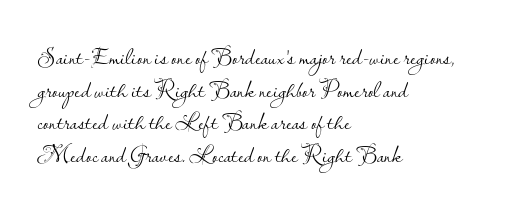
{"bold": "no", "underline": "no", "align": "left", "line_spacing": "normal", "line_spacing_ratio": 1.36, "letter_spacing": "normal", "letter_spacing_em": 0.0, "glyph_px": 24}
